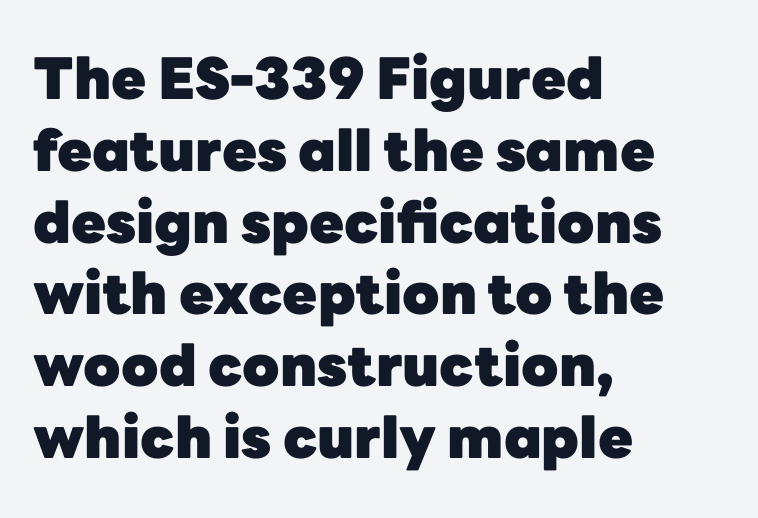
Designer's note — italics off, roman on. The passage is arranged the way most books set body copy — flush left. Horizontal bands of white between lines are of average thickness. This rendering features lettering with no underline. The glyphs in this specimen are sans serif. The rendering keeps characters at their native spacing.
